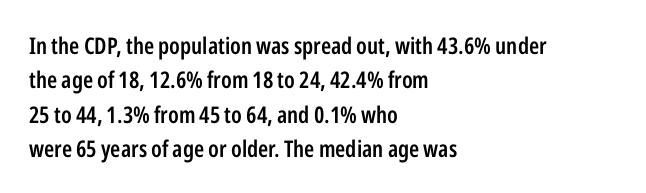
The image shows 23 px text type, upright; set left-aligned, normal line spacing (1.49x), normal letter spacing, not underlined.
